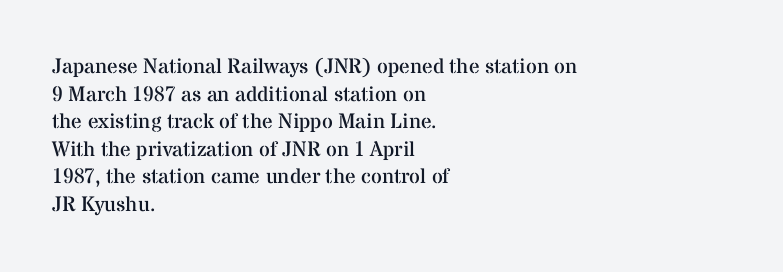
Teacher's note: observe the even left margin — that is flush-left alignment. The line texture is even and compact thanks to regular tracking. The lettering stays uniformly vertical, giving the passage a roman look. The baseline area is clear.
